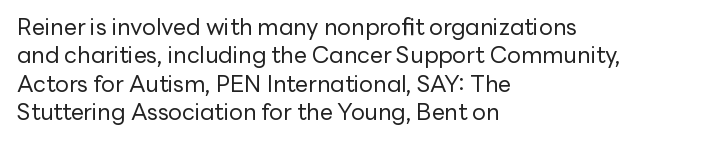
Q: Is the text bold? A: No.
Q: Is the text italic (slanted)? A: No, it is upright.
Q: Is the text underlined? A: No.
Q: How is the paragraph aligned? A: Left-aligned.
Q: Is the spacing between letters normal or unusually wide? A: Normal.
